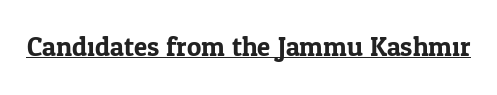
In terms of letterspacing, this is plain default setting. Ascenders rise straight up at ninety degrees. Underline: present.
